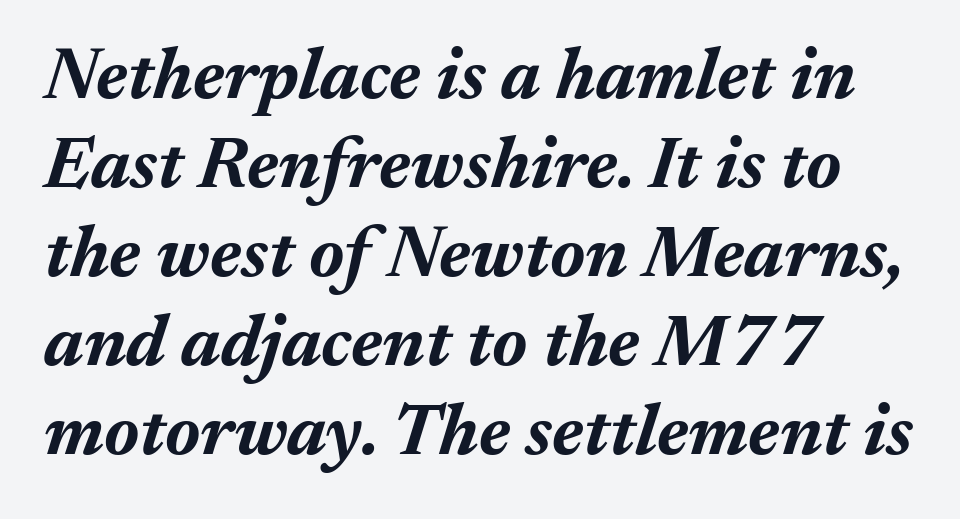
Is the block centered? No — it sits flush against the left margin. You could not count columns in this text — the font is proportionally spaced. Students, this is bold: see how much ink each stroke carries. The line texture is even and compact thanks to regular tracking. Every character sits at an angle, as italics do. The words here are not underlined.
